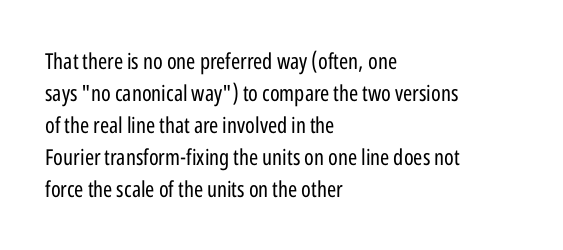
{"italic": "no", "bold": "no", "underline": "no", "align": "left", "line_spacing": "normal", "line_spacing_ratio": 1.46, "letter_spacing": "normal", "letter_spacing_em": 0.0, "glyph_px": 22}
